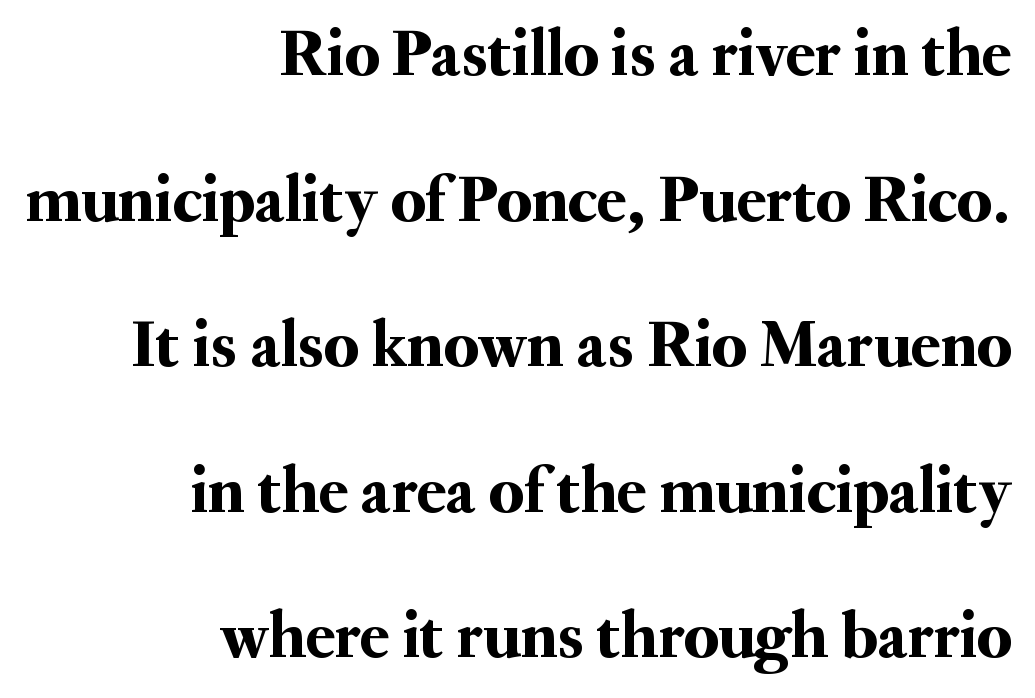
Is this a fixed-width face? No — the glyphs have proportional, varying widths. Observe the serifs anchoring each vertical stroke in this sample. Layout note: lines flush right. Nobody drew a line under any word here.
